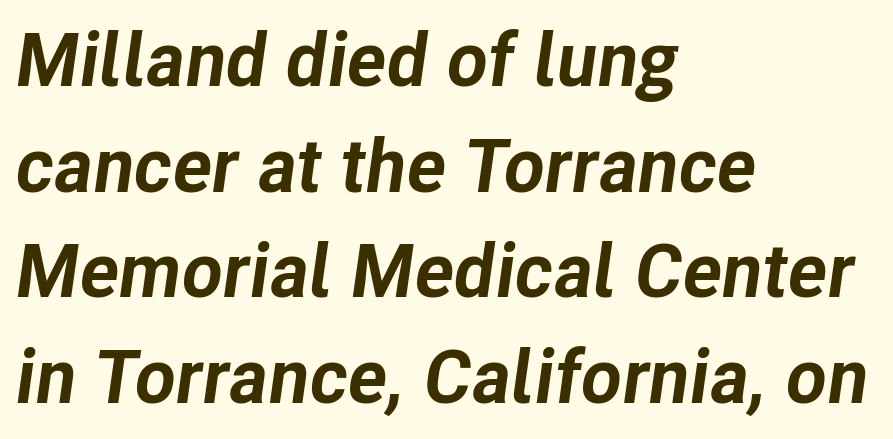
{"italic": "yes", "lean": "right", "slant_degrees": 8, "bold": "yes", "weight": "bold", "width": "normal", "stroke_contrast": "low", "x_height": "medium", "monospaced": "no", "underline": "no", "align": "left", "line_spacing": "normal", "line_spacing_ratio": 1.41, "letter_spacing": "normal", "letter_spacing_em": 0.0, "glyph_px": 75}
